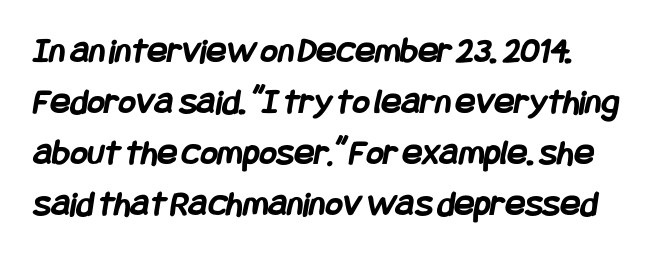
Q: Is the text bold? A: Yes.
Q: Is the typeface a serif or a sans-serif typeface? A: Sans-serif.
Q: Is the text underlined? A: No.
Q: Is the spacing between letters normal or unusually wide? A: Normal.
Q: Is the spacing between lines tight, normal or loose? A: Normal.
Q: Width (condensed, normal, or wide)? A: Condensed.
Q: Stroke contrast? A: Low.
Q: x-height? A: Large.
